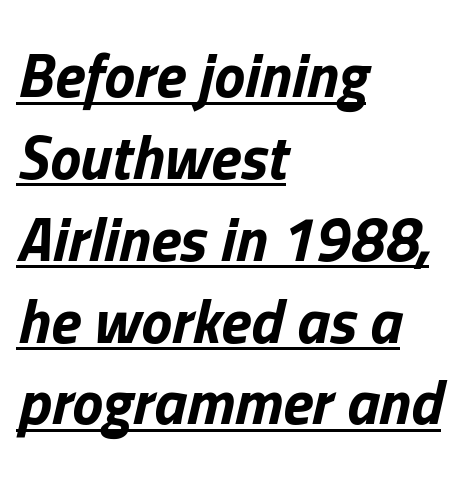
The image shows 62 px bold type, italic (leaning right); set left-aligned, normal line spacing (1.32x), normal letter spacing, underlined; low stroke contrast and a medium x-height.
